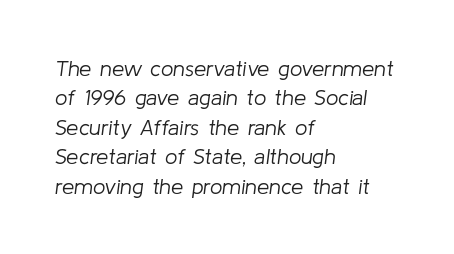
Compared with typical paragraphs, the rows here are spaced about the same. The space directly below the letters is spotless. On a weight scale, this lands at 450 or below. This sample uses plain, unmodified letter spacing. Every row of glyphs begins at an identical x-position on the left.
